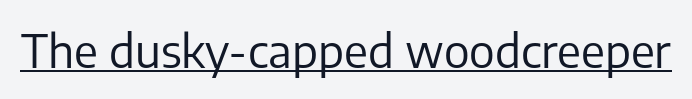
The image shows 46 px regular-weight sans-serif type, upright; set normal letter spacing, underlined; low stroke contrast and a medium x-height.
